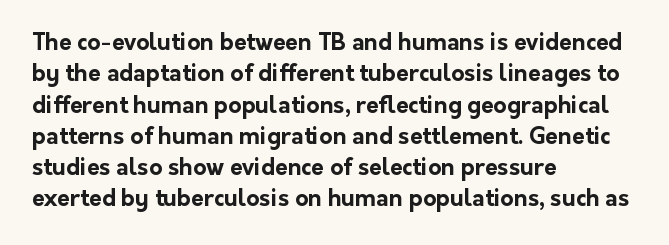
Q: Is the text bold? A: Yes.
Q: Is the text italic (slanted)? A: No, it is upright.
Q: Is the text underlined? A: No.
Q: How is the paragraph aligned? A: Left-aligned.
Q: Is the spacing between letters normal or unusually wide? A: Normal.
Q: Is the spacing between lines tight, normal or loose? A: Normal.
